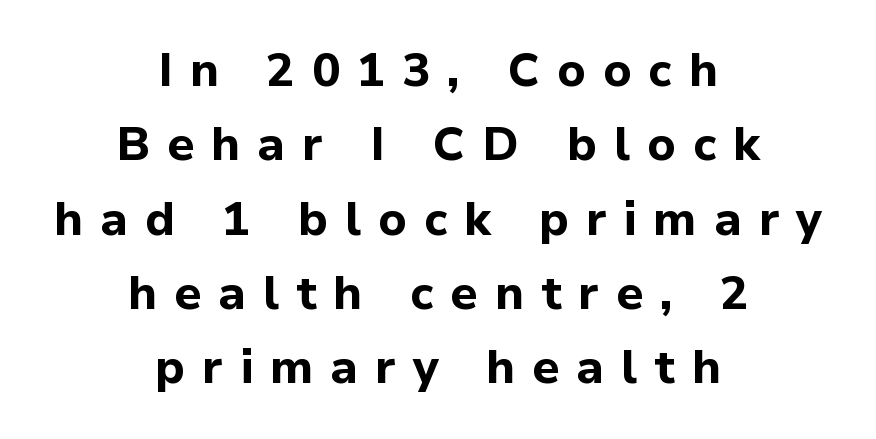
The image shows 47 px bold sans-serif type, upright; set centered, normal line spacing (1.58x), unusually wide letter spacing (+0.36 em), not underlined; low stroke contrast and a medium x-height.
